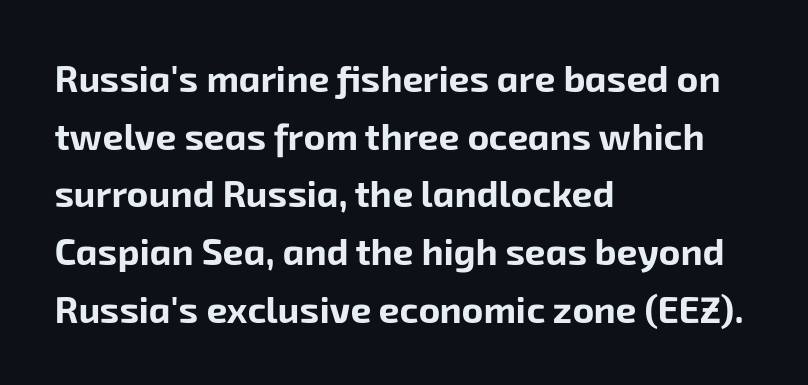
{"serif": "no", "bold": "yes", "weight": "bold", "width": "normal", "stroke_contrast": "low", "x_height": "medium", "monospaced": "no", "underline": "no", "align": "left", "line_spacing": "normal", "line_spacing_ratio": 1.56, "letter_spacing": "normal", "letter_spacing_em": 0.0, "glyph_px": 37}
